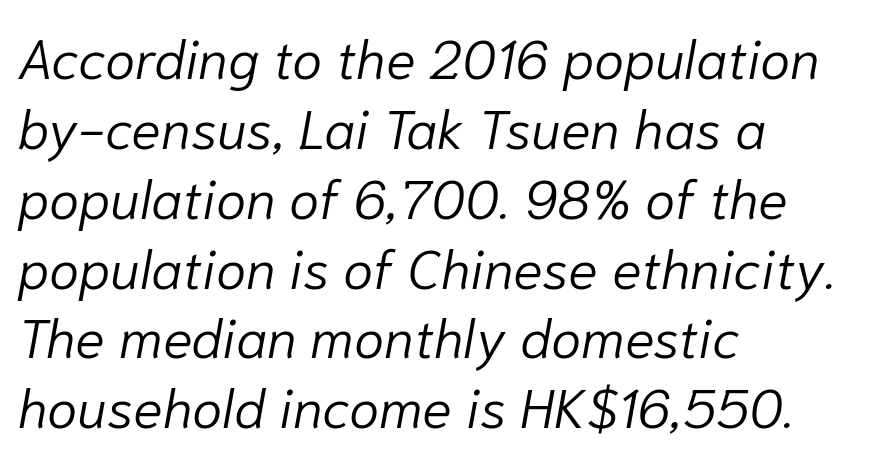
Teacher's note: observe the even left margin — that is flush-left alignment. The tracking reads as untouched default to a designer's eye. Notice how the stems are inclined rather than vertical — that's the hallmark of italics. The weight tops out at a normal text grade. The lines sit at an ordinary, default distance from one another.
